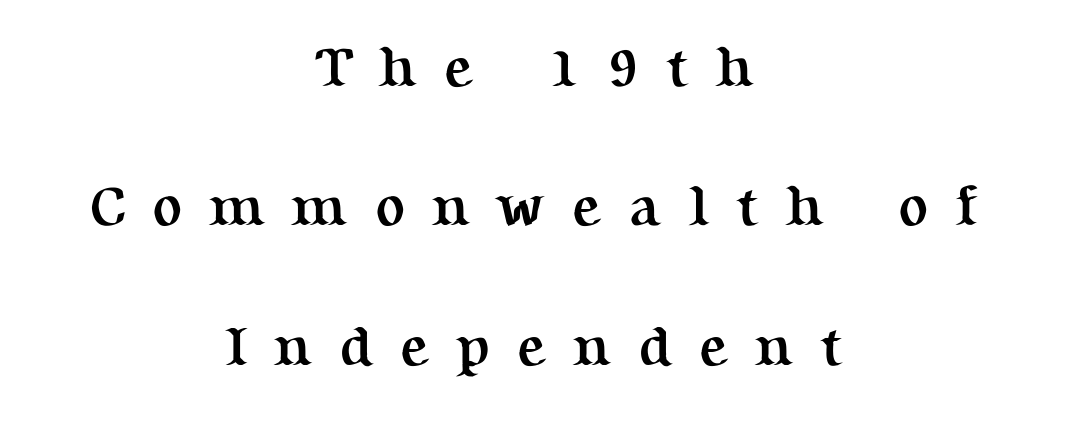
{"serif": "yes", "italic": "no", "bold": "yes", "weight": "semibold", "width": "normal", "stroke_contrast": "medium", "x_height": "medium", "monospaced": "no", "underline": "no", "align": "center", "line_spacing": "loose", "line_spacing_ratio": 2.49, "letter_spacing": "wide", "letter_spacing_em": 0.48, "glyph_px": 56}
